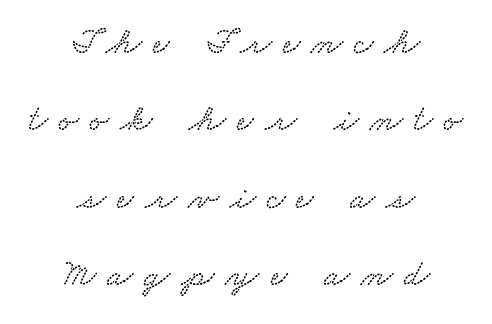
The image shows 37 px wide type; set centered, loose line spacing (2.09x), unusually wide letter spacing (+0.3 em), not underlined; low stroke contrast and a small x-height.
